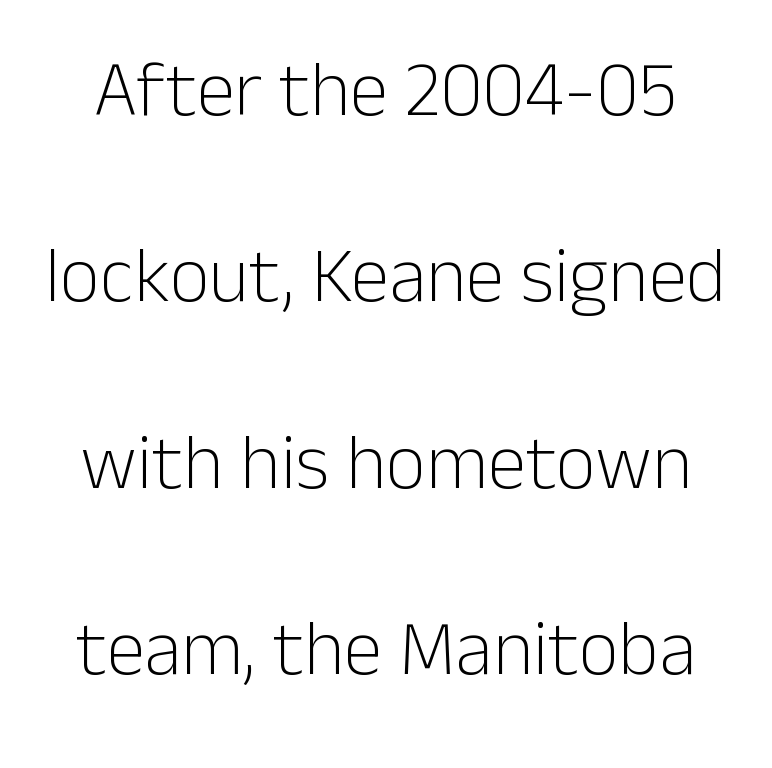
{"serif": "no", "italic": "no", "bold": "no", "weight": "light", "width": "normal", "stroke_contrast": "low", "x_height": "medium", "monospaced": "no", "underline": "no", "line_spacing": "loose", "line_spacing_ratio": 2.39, "letter_spacing": "normal", "letter_spacing_em": 0.0, "glyph_px": 78}
